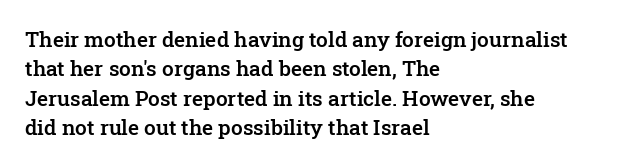
{"italic": "no", "bold": "semi", "underline": "no", "align": "left", "line_spacing": "normal", "line_spacing_ratio": 1.4, "letter_spacing": "normal", "letter_spacing_em": 0.0, "glyph_px": 21}
